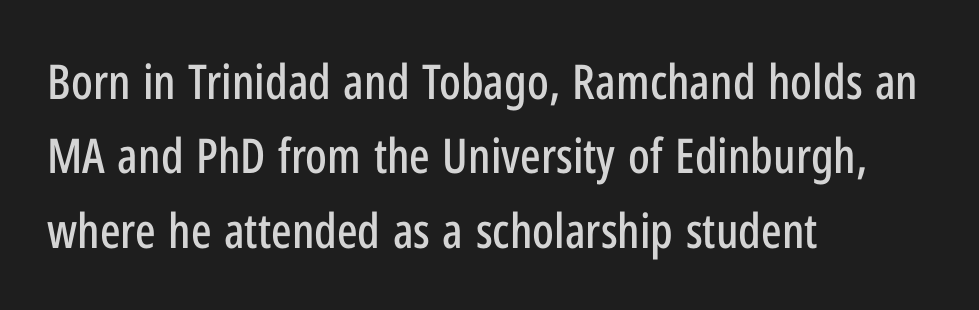
Do the characters align in a grid? No, the font is proportional. Classification — sans serif. The words here are not underlined. Successive baselines arrive at the customary interval. Does the lettering tilt? It doesn't — this is upright. Notice how the passage keeps a crisp vertical edge on the left only.
